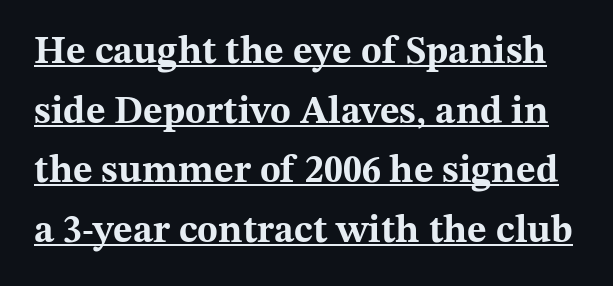
Q: Is the text bold? A: Yes.
Q: Is the text italic (slanted)? A: No, it is upright.
Q: Is the typeface a serif or a sans-serif typeface? A: Serif.
Q: Is the text underlined? A: Yes.
Q: Is the spacing between letters normal or unusually wide? A: Normal.
Q: Is the spacing between lines tight, normal or loose? A: Normal.
Q: Width (condensed, normal, or wide)? A: Wide.
Q: Stroke contrast? A: Medium.
Q: x-height? A: Medium.
Q: Monospaced? A: No.
